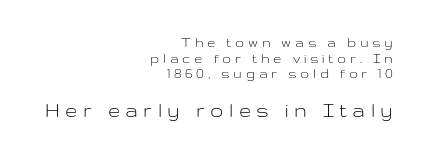
The horizontal fit of the characters is loose and conspicuously gappy. The paragraph shown leans on its right margin. This is roman type, the default non-slanted kind. The face used here appears at its bigger size in the lower chunk.
